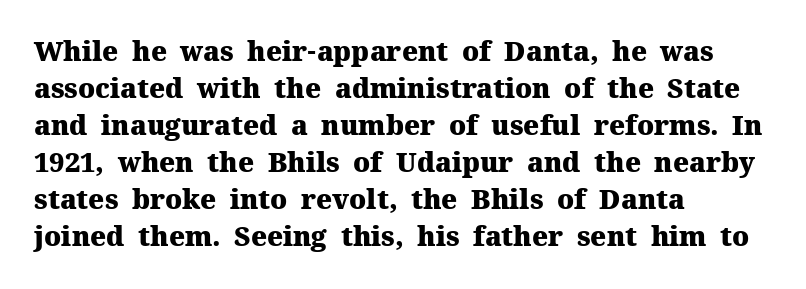
Q: Is the text bold? A: Yes.
Q: Is the text italic (slanted)? A: No, it is upright.
Q: Is the text underlined? A: No.
Q: How is the paragraph aligned? A: Left-aligned.
Q: Is the spacing between letters normal or unusually wide? A: Normal.
Q: Is the spacing between lines tight, normal or loose? A: Normal.
